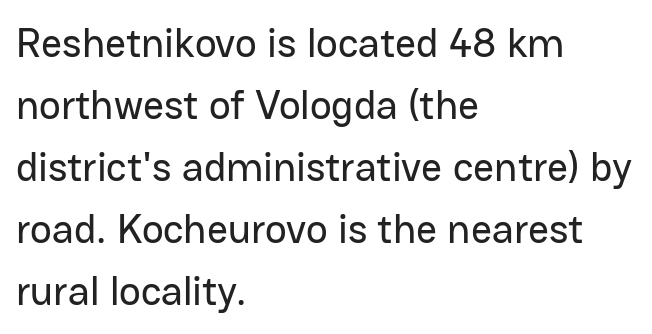
{"serif": "no", "italic": "no", "width": "normal", "stroke_contrast": "low", "x_height": "medium", "monospaced": "no", "underline": "no", "align": "left", "line_spacing": "normal", "line_spacing_ratio": 1.51, "letter_spacing": "normal", "letter_spacing_em": 0.0, "glyph_px": 41}
